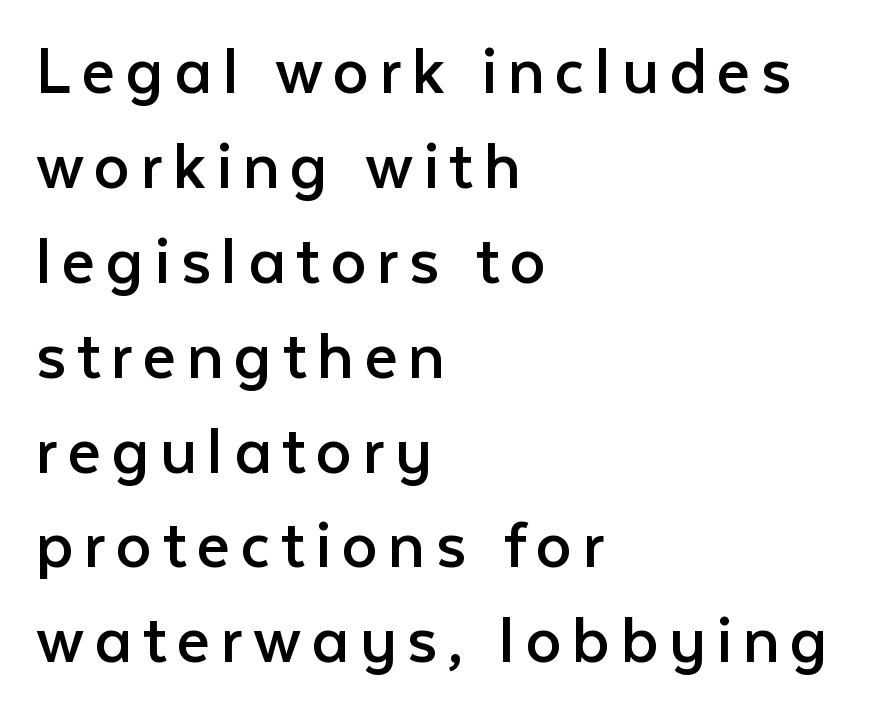
The image shows 73 px regular-weight sans-serif type, upright; set left-aligned, normal line spacing (1.3x), not underlined; low stroke contrast and a medium x-height.
